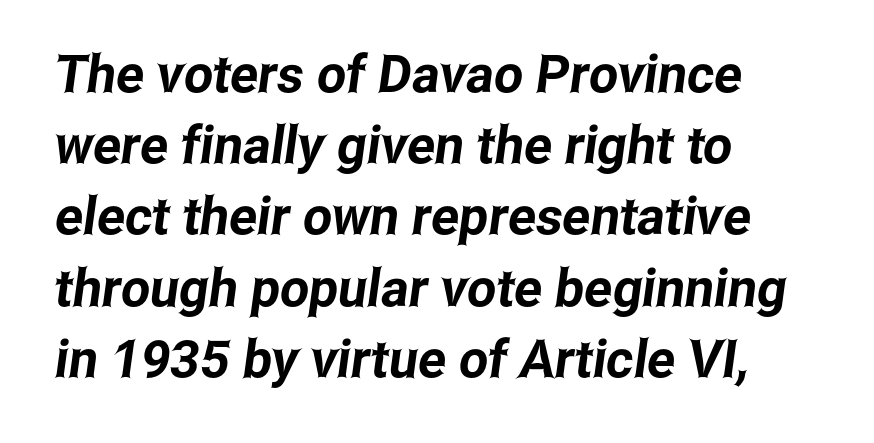
Q: Is the typeface a serif or a sans-serif typeface? A: Sans-serif.
Q: Is the text underlined? A: No.
Q: How is the paragraph aligned? A: Left-aligned.
Q: Is the spacing between letters normal or unusually wide? A: Normal.
Q: Is the spacing between lines tight, normal or loose? A: Normal.
Q: Width (condensed, normal, or wide)? A: Condensed.
Q: Stroke contrast? A: Low.
Q: x-height? A: Medium.
Q: Monospaced? A: No.
